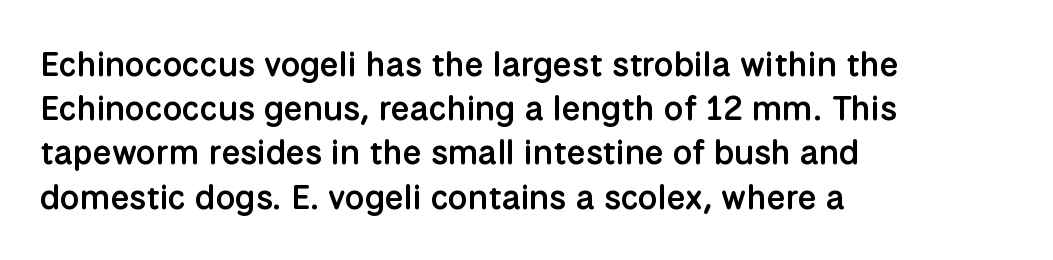
These lines are rendered in a variable-pitch font. If you drew a ruler down the left edge, every line would touch it. Glyph-to-glyph distance matches everyday printed text. Do the letters lean? They stand straight. Each new line begins a customary step beneath the previous one. Words float on clear page, feet unadorned.
